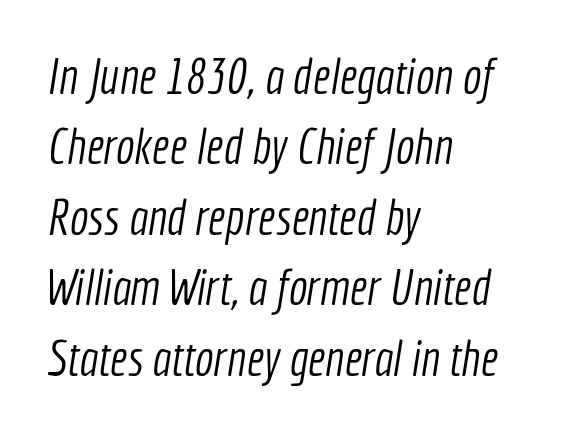
The image shows 50 px light, condensed sans-serif type; set left-aligned, normal line spacing (1.41x), normal letter spacing, not underlined; a medium x-height.
